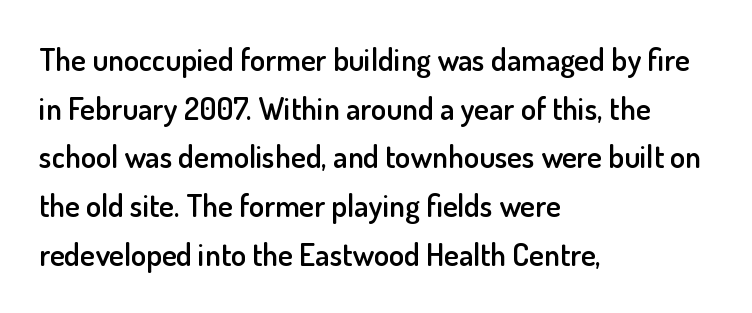
The image shows 31 px semibold sans-serif type, upright; set left-aligned, normal line spacing (1.57x), normal letter spacing, not underlined; low stroke contrast and a small x-height.
